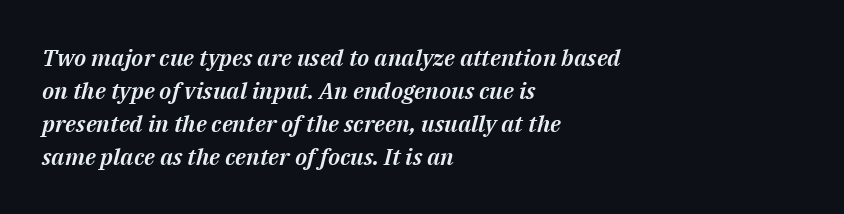
In terms of letterspacing, this is plain default setting. A student would call this left alignment; a typographer would say flush left, rag right. The space directly below the letters is spotless. Rendered with sloped, italic letterforms. Baseline-to-baseline distance is the conventional proportion of letter height.
